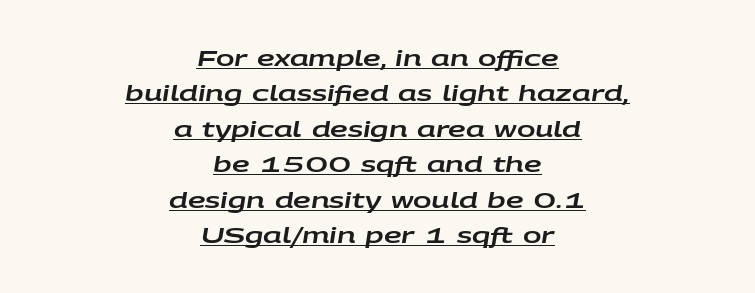
Q: Is the text italic (slanted)? A: Yes, it leans right by about 9 degrees.
Q: Is the text underlined? A: Yes.
Q: How is the paragraph aligned? A: Centered.
Q: Is the spacing between letters normal or unusually wide? A: Normal.
Q: Is the spacing between lines tight, normal or loose? A: Normal.
